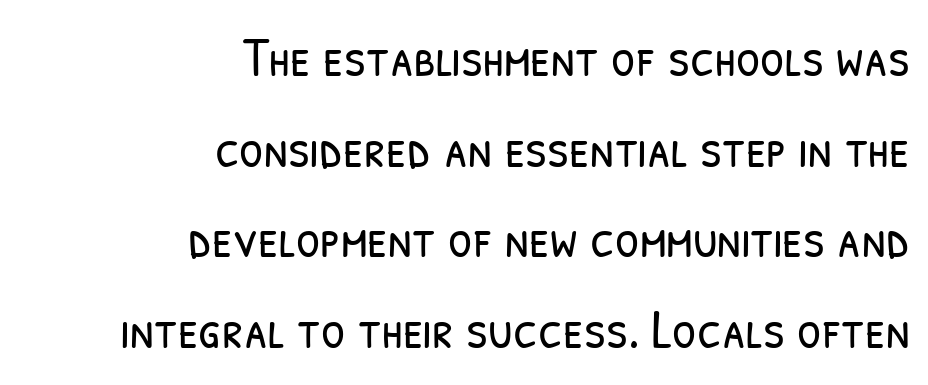
Q: Is the text bold? A: No.
Q: Is the typeface a serif or a sans-serif typeface? A: Sans-serif.
Q: Is the text underlined? A: No.
Q: How is the paragraph aligned? A: Right-aligned.
Q: Is the spacing between letters normal or unusually wide? A: Normal.
Q: Is the spacing between lines tight, normal or loose? A: Normal.
Q: Width (condensed, normal, or wide)? A: Condensed.
Q: Stroke contrast? A: Low.
Q: x-height? A: Medium.
Q: Monospaced? A: No.
